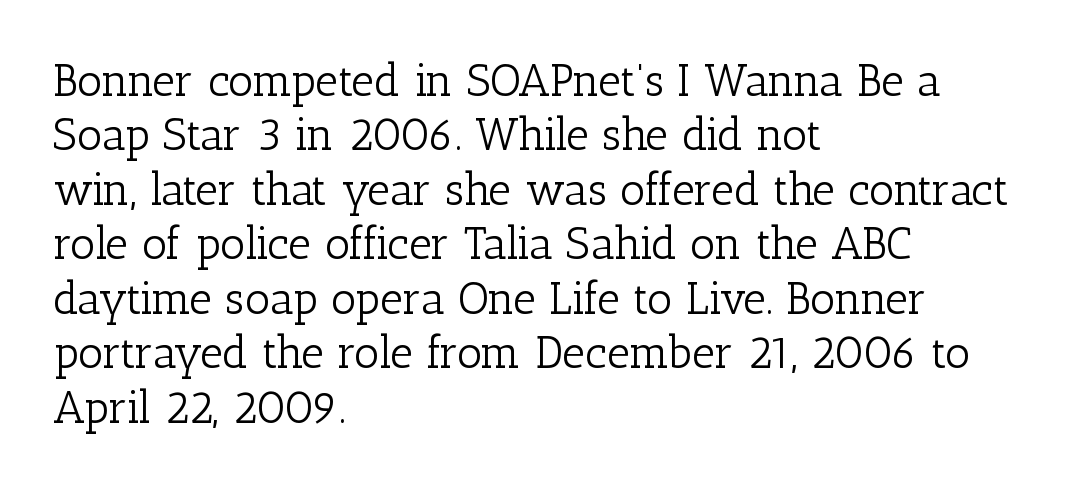
Q: Is the text bold? A: No.
Q: Is the text italic (slanted)? A: No, it is upright.
Q: Is the typeface a serif or a sans-serif typeface? A: Serif.
Q: Is the text underlined? A: No.
Q: How is the paragraph aligned? A: Left-aligned.
Q: Is the spacing between letters normal or unusually wide? A: Normal.
Q: Width (condensed, normal, or wide)? A: Normal.
Q: Stroke contrast? A: Low.
Q: x-height? A: Medium.
Q: Monospaced? A: No.
